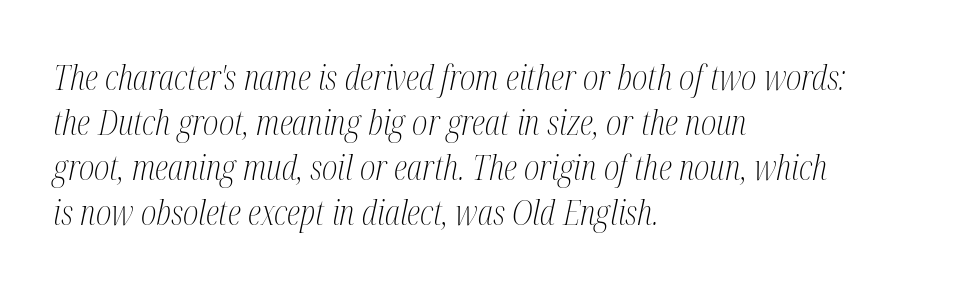
Q: Is the text bold? A: No.
Q: Is the text italic (slanted)? A: Yes, it leans right by about 12 degrees.
Q: Is the typeface a serif or a sans-serif typeface? A: Serif.
Q: Is the text underlined? A: No.
Q: How is the paragraph aligned? A: Left-aligned.
Q: Is the spacing between letters normal or unusually wide? A: Normal.
Q: Is the spacing between lines tight, normal or loose? A: Normal.
Q: Width (condensed, normal, or wide)? A: Condensed.
Q: Stroke contrast? A: Medium.
Q: x-height? A: Medium.
Q: Monospaced? A: No.
